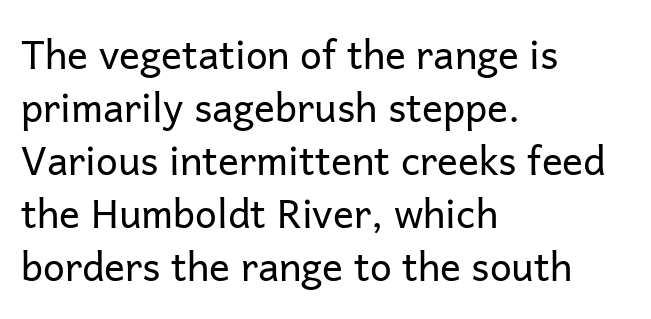
Q: Is the text bold? A: No.
Q: Is the text italic (slanted)? A: No, it is upright.
Q: Is the typeface a serif or a sans-serif typeface? A: Sans-serif.
Q: Is the text underlined? A: No.
Q: How is the paragraph aligned? A: Left-aligned.
Q: Is the spacing between letters normal or unusually wide? A: Normal.
Q: Is the spacing between lines tight, normal or loose? A: Normal.
Q: Width (condensed, normal, or wide)? A: Normal.
Q: Stroke contrast? A: Low.
Q: x-height? A: Medium.
Q: Monospaced? A: No.
